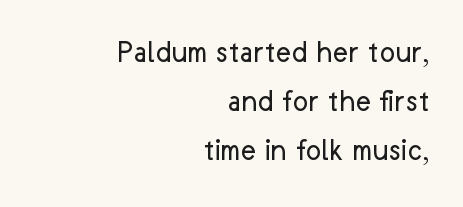
{"serif": "no", "italic": "no", "bold": "no", "weight": "regular", "width": "normal", "stroke_contrast": "low", "x_height": "medium", "monospaced": "no", "underline": "no", "align": "right", "line_spacing": "normal", "line_spacing_ratio": 1.48, "letter_spacing": "normal", "letter_spacing_em": 0.0, "glyph_px": 33}
